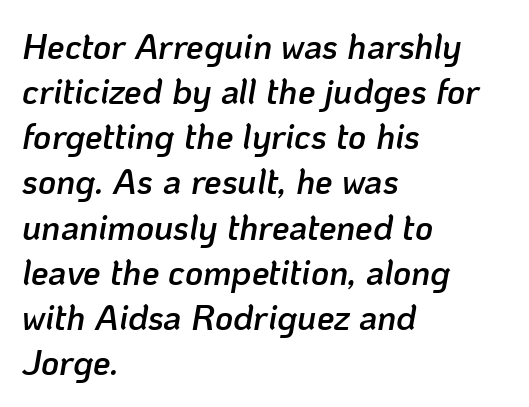
{"italic": "yes", "lean": "right", "slant_degrees": 10, "bold": "semi", "weight": "semibold", "width": "normal", "stroke_contrast": "low", "x_height": "medium", "monospaced": "no", "underline": "no", "align": "left", "line_spacing": "normal", "line_spacing_ratio": 1.29, "letter_spacing": "normal", "letter_spacing_em": 0.0, "glyph_px": 35}
